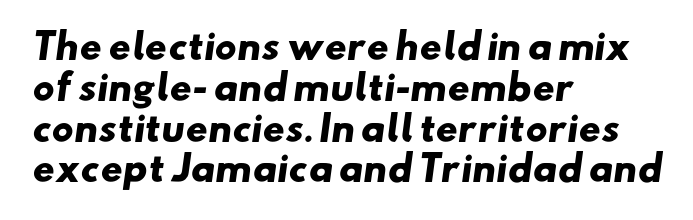
{"serif": "no", "bold": "yes", "weight": "heavy", "width": "wide", "stroke_contrast": "low", "x_height": "small", "monospaced": "no", "underline": "no", "align": "left", "line_spacing_ratio": 1.2, "letter_spacing": "normal", "letter_spacing_em": 0.0, "glyph_px": 34}
